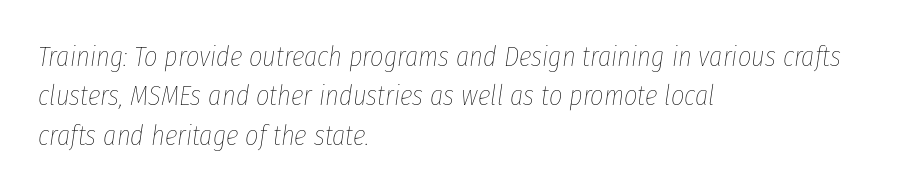
{"italic": "yes", "lean": "right", "slant_degrees": 8, "bold": "no", "weight": "thin", "width": "condensed", "stroke_contrast": "low", "x_height": "medium", "monospaced": "no", "underline": "no", "align": "left", "line_spacing": "normal", "line_spacing_ratio": 1.36, "letter_spacing": "normal", "letter_spacing_em": 0.0, "glyph_px": 29}
